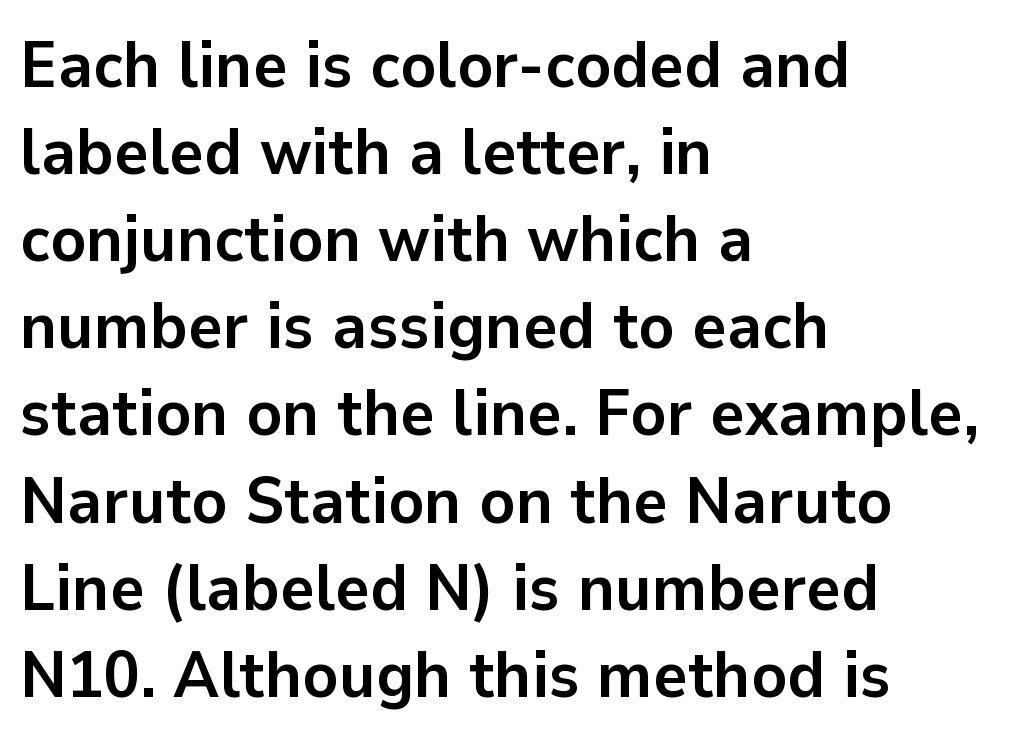
{"serif": "no", "italic": "no", "bold": "yes", "weight": "semibold", "width": "normal", "stroke_contrast": "low", "x_height": "medium", "monospaced": "no", "underline": "no", "align": "left", "line_spacing": "normal", "line_spacing_ratio": 1.32, "letter_spacing": "normal", "letter_spacing_em": 0.0, "glyph_px": 66}
